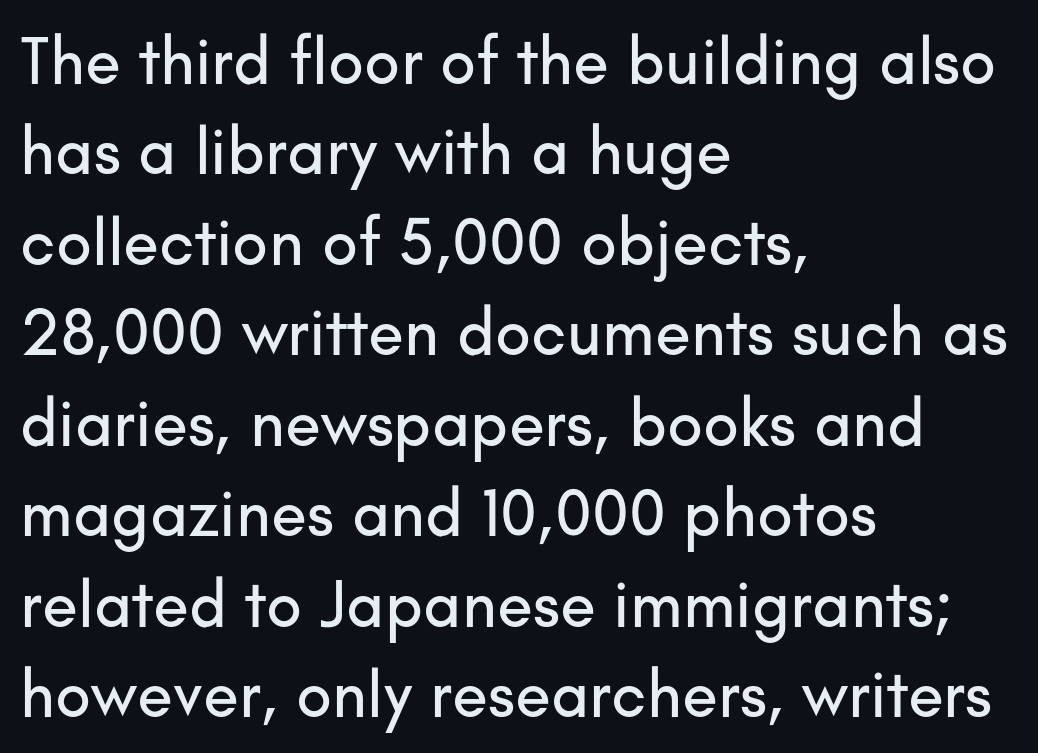
Q: Is the text italic (slanted)? A: No, it is upright.
Q: Is the typeface a serif or a sans-serif typeface? A: Sans-serif.
Q: Is the text underlined? A: No.
Q: How is the paragraph aligned? A: Left-aligned.
Q: Is the spacing between letters normal or unusually wide? A: Normal.
Q: Is the spacing between lines tight, normal or loose? A: Normal.
Q: Width (condensed, normal, or wide)? A: Normal.
Q: Stroke contrast? A: Low.
Q: x-height? A: Small.
Q: Monospaced? A: No.
